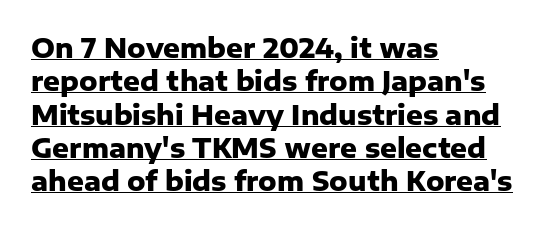
Q: Is the text bold? A: Yes.
Q: Is the text italic (slanted)? A: No, it is upright.
Q: Is the text underlined? A: Yes.
Q: How is the paragraph aligned? A: Left-aligned.
Q: Is the spacing between letters normal or unusually wide? A: Normal.
Q: Is the spacing between lines tight, normal or loose? A: Normal.
